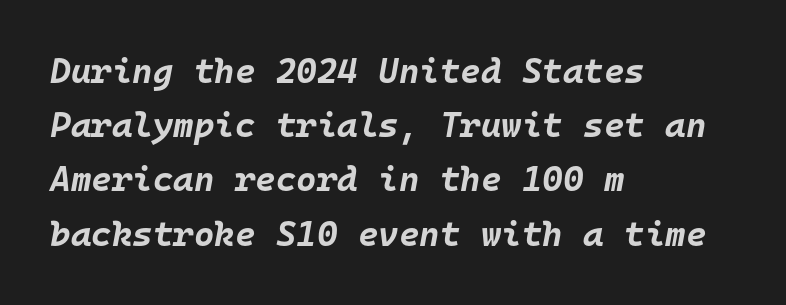
Plain, unruled lines of type. Set as a true bold cut, around the 700 mark. Visually the block forms a straight wall on the left and a jagged coastline on the right. The letters sit at their default tracking, neither squeezed nor spread. It's the slanting kind of type.
